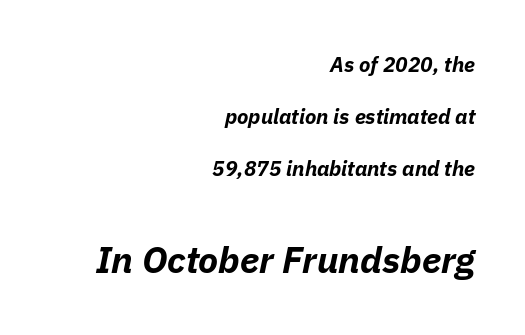
{"italic": "yes", "lean": "right", "slant_degrees": 11, "bold": "yes", "weight": "bold", "width": "normal", "stroke_contrast": "low", "x_height": "medium", "monospaced": "no", "underline": "no", "align": "right", "line_spacing": "loose", "line_spacing_ratio": 2.47, "letter_spacing": "normal", "letter_spacing_em": 0.0, "larger_block": "second", "size_ratio": 1.76, "glyph_px": 37}
